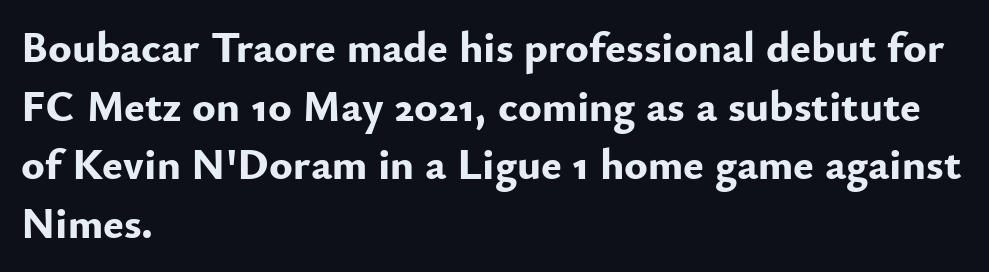
The image shows 44 px bold sans-serif type, upright; set left-aligned, normal line spacing (1.33x), normal letter spacing, not underlined; low stroke contrast and a small x-height.
